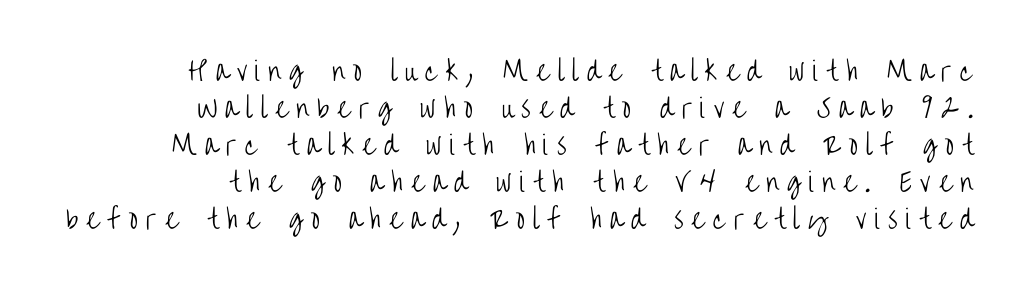
Q: Is the text bold? A: No.
Q: Is the text italic (slanted)? A: No, it is upright.
Q: Is the text underlined? A: No.
Q: How is the paragraph aligned? A: Right-aligned.
Q: Is the spacing between letters normal or unusually wide? A: Unusually wide.
Q: Is the spacing between lines tight, normal or loose? A: Normal.
